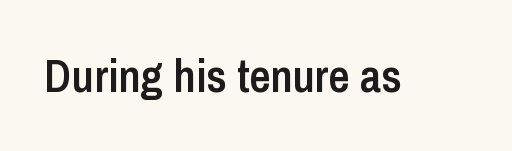
Q: Is the text bold? A: Semi-bold.
Q: Is the text italic (slanted)? A: No, it is upright.
Q: Is the typeface a serif or a sans-serif typeface? A: Sans-serif.
Q: Is the text underlined? A: No.
Q: Is the spacing between letters normal or unusually wide? A: Normal.
Q: Width (condensed, normal, or wide)? A: Condensed.
Q: Stroke contrast? A: Low.
Q: x-height? A: Medium.
Q: Monospaced? A: No.
